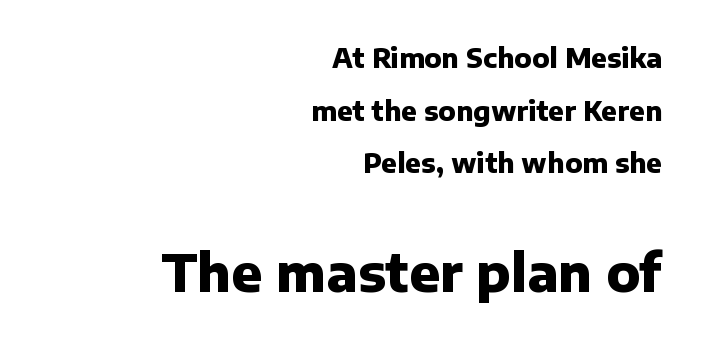
The lines are quadded right. The face used here is rendered with its standard letterfit. On the weight axis this lands at bold, roughly 700. Letterform terminals end flat and unadorned throughout the passage. You could not count columns in this text — the font is proportionally spaced. Leading is clearly above the norm, producing a sparse column.
